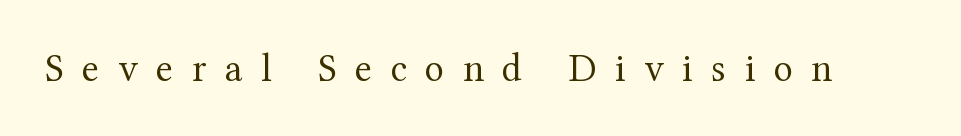
{"serif": "yes", "italic": "no", "bold": "no", "weight": "regular", "width": "normal", "stroke_contrast": "medium", "x_height": "medium", "monospaced": "no", "underline": "no", "letter_spacing": "wide", "letter_spacing_em": 0.46, "glyph_px": 40}
